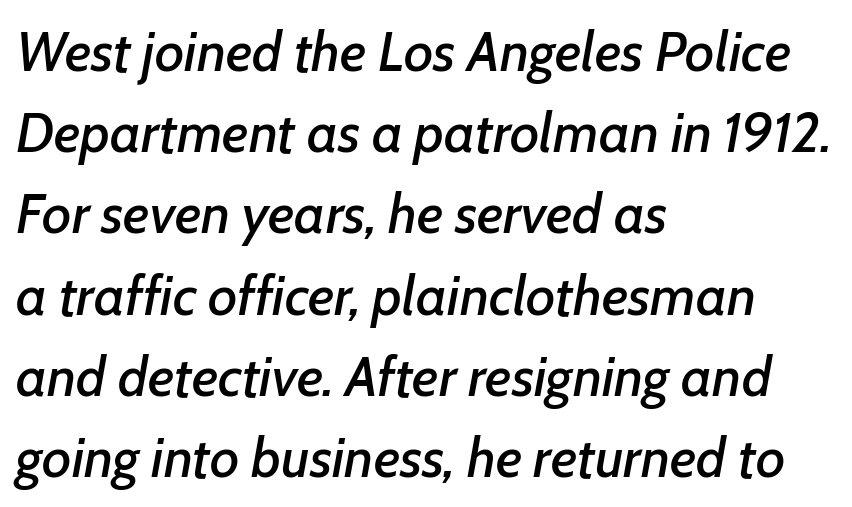
The image shows 56 px text type, italic (leaning right); set left-aligned, normal line spacing (1.45x), normal letter spacing, not underlined; low stroke contrast and a medium x-height.
